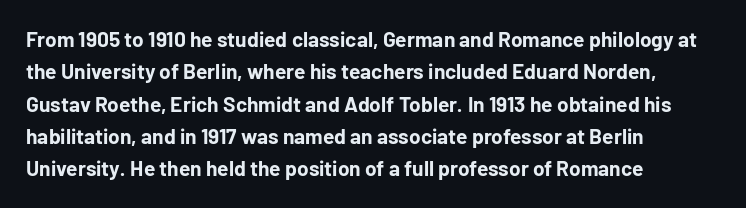
Unlike italic type, these characters show no tilt at all. Line starts are locked; line ends wander. Characters follow at the spacing the type designer built in. On the weight axis this lands at bold, roughly 700. The passage shown is not underscored anywhere.
